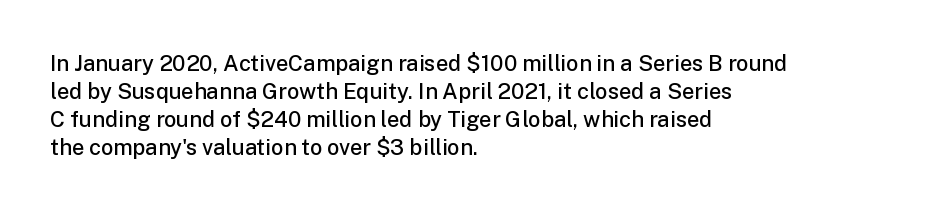
The image shows 22 px text type, upright; set left-aligned, normal line spacing (1.28x), normal letter spacing, not underlined.
